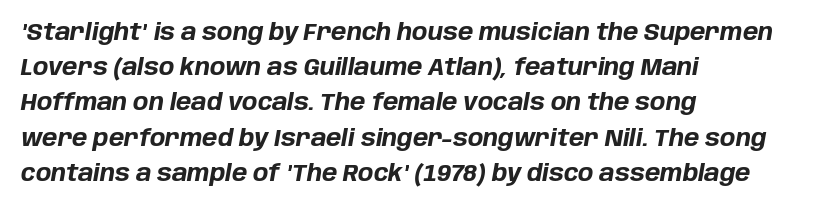
{"italic": "yes", "lean": "right", "slant_degrees": 10, "bold": "yes", "underline": "no", "align": "left", "line_spacing": "normal", "line_spacing_ratio": 1.53, "letter_spacing": "normal", "letter_spacing_em": 0.0, "glyph_px": 23}
